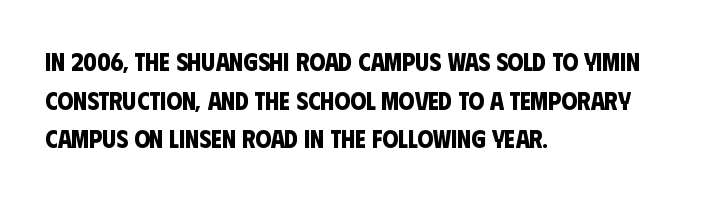
The ragged edge is on the right, which tells us the setting is flush left. Any mark beneath the type? The region is blank. The letters sit at their default tracking, neither squeezed nor spread. The face used here has the dense, thick strokes of a bold. Interline gaps are of average width in this sample.
